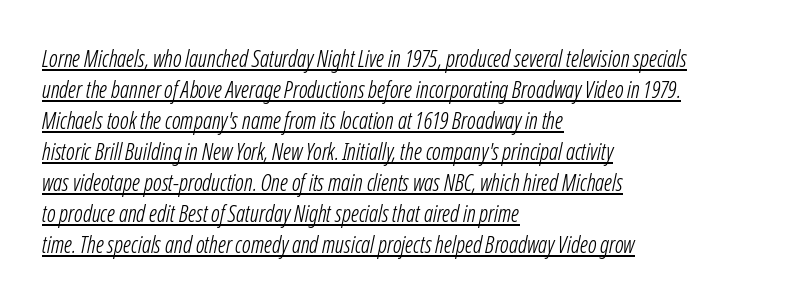
Q: Is the text bold? A: No.
Q: Is the text underlined? A: Yes.
Q: How is the paragraph aligned? A: Left-aligned.
Q: Is the spacing between letters normal or unusually wide? A: Normal.
Q: Is the spacing between lines tight, normal or loose? A: Normal.
